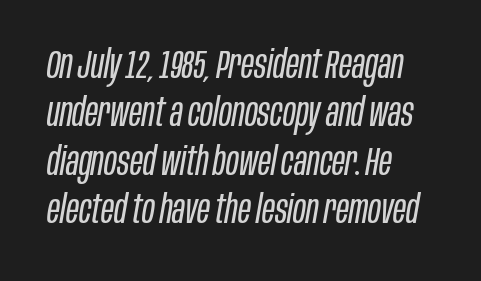
A student would call this left alignment; a typographer would say flush left, rag right. Note the varied advance widths — an 'i' is clearly narrower than an 'm'. The string is rendered with underlining switched off. Does the lettering tilt? It does — this is italic.
